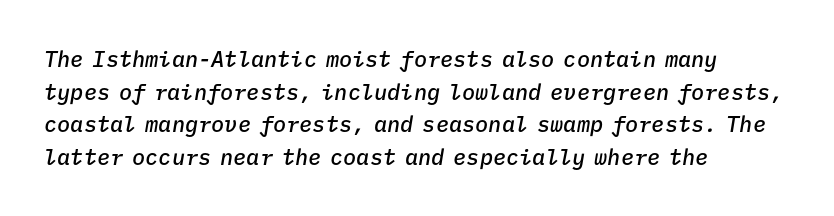
{"italic": "yes", "lean": "right", "slant_degrees": 9, "bold": "semi", "underline": "no", "align": "left", "line_spacing": "normal", "line_spacing_ratio": 1.48, "letter_spacing": "normal", "letter_spacing_em": 0.0, "glyph_px": 22}
